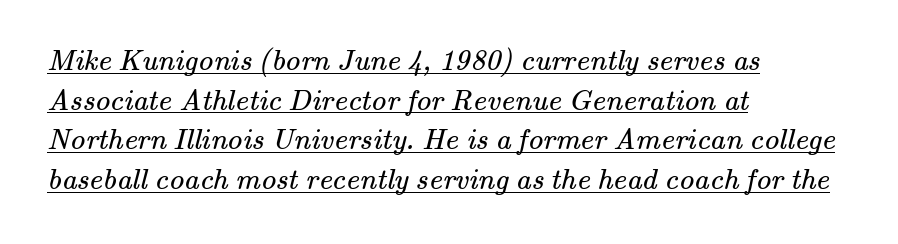
Q: Is the text bold? A: No.
Q: Is the typeface a serif or a sans-serif typeface? A: Serif.
Q: Is the text underlined? A: Yes.
Q: How is the paragraph aligned? A: Left-aligned.
Q: Is the spacing between letters normal or unusually wide? A: Normal.
Q: Is the spacing between lines tight, normal or loose? A: Normal.
Q: Width (condensed, normal, or wide)? A: Normal.
Q: Stroke contrast? A: Medium.
Q: x-height? A: Small.
Q: Monospaced? A: No.
